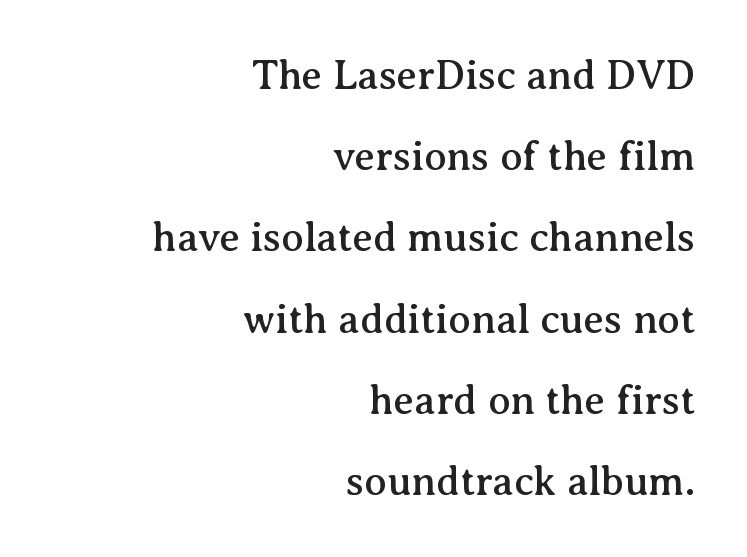
Q: Is the text italic (slanted)? A: No, it is upright.
Q: Is the typeface a serif or a sans-serif typeface? A: Serif.
Q: Is the text underlined? A: No.
Q: How is the paragraph aligned? A: Right-aligned.
Q: Is the spacing between letters normal or unusually wide? A: Normal.
Q: Is the spacing between lines tight, normal or loose? A: Loose.
Q: Width (condensed, normal, or wide)? A: Normal.
Q: Stroke contrast? A: Medium.
Q: x-height? A: Medium.
Q: Monospaced? A: No.
